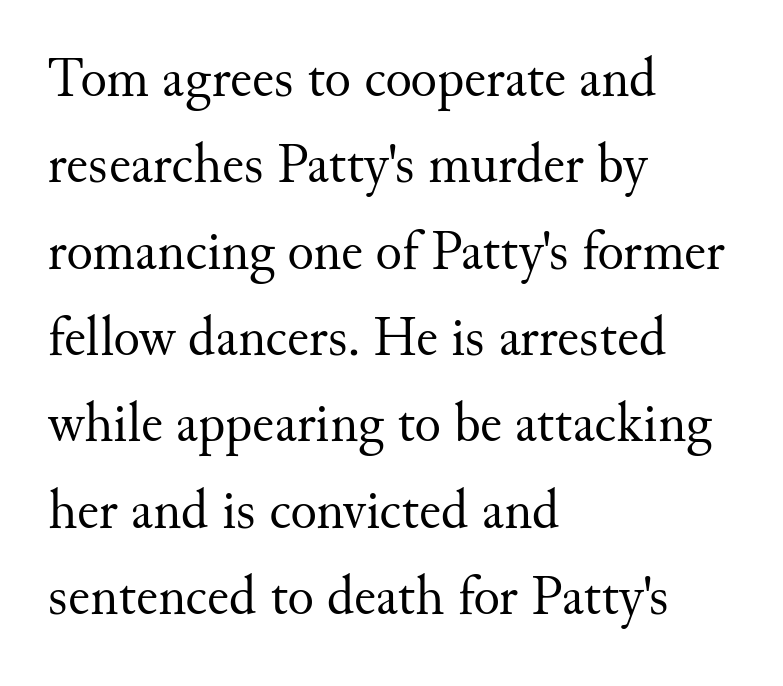
Does the type have serifs? Yes, each stem ends in a small foot. Descenders hang freely into open space. This is the regular roman posture of the typeface. Successive baselines arrive at the customary interval.
